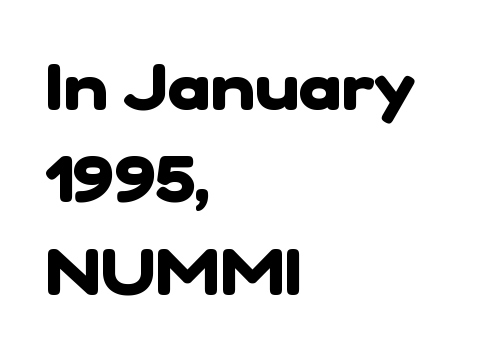
The image shows 65 px heavy sans-serif type; set left-aligned, normal line spacing (1.42x), normal letter spacing, not underlined; low stroke contrast and a medium x-height.
